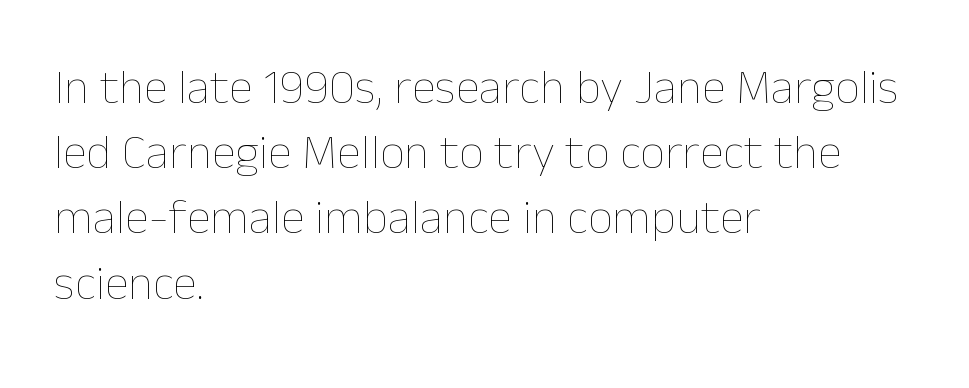
These lines keep a tight, regular rhythm from letter to letter. The weight would be labelled regular, book, light, or lighter still. These lines are rendered in a variable-pitch font. Plain, unruled lines of type. Where is the straight margin? On the left.
